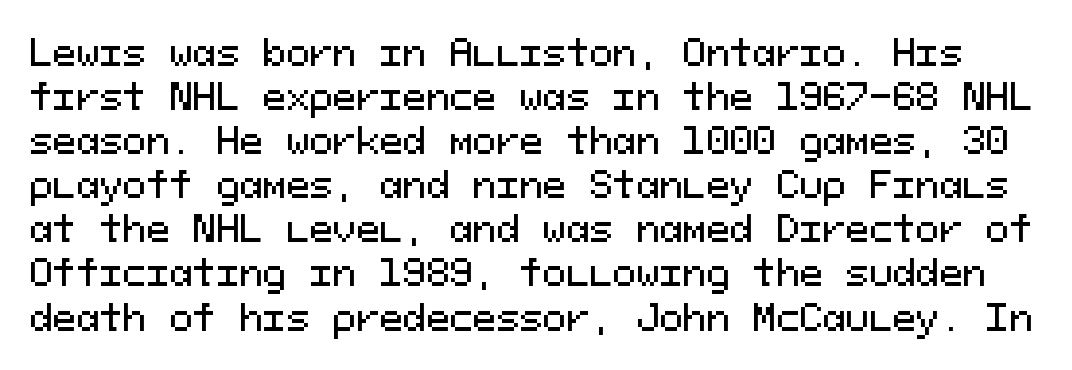
The image shows 35 px sans-serif type, upright, monospaced; set normal line spacing (1.26x), normal letter spacing, not underlined; medium stroke contrast and a medium x-height.
